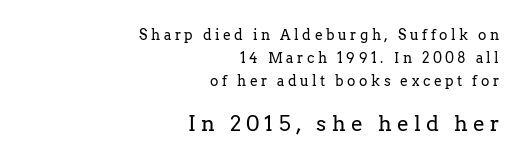
Does extra space separate the letters? Yes, quite a lot of it. A quiet, ordinary-to-light weight characterises the typeface. Every character sits straight up, as roman type does. Nobody drew a line under any word here. Does the bottom block carry the larger type? Yes, it does.
